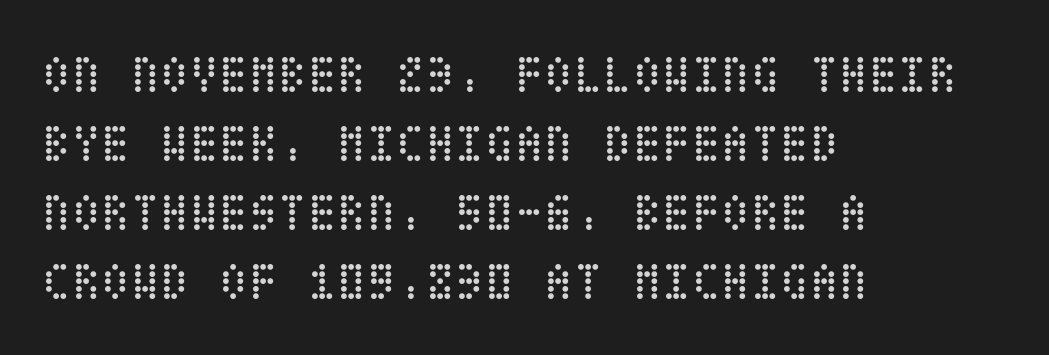
The image shows 54 px regular-weight, condensed type, upright; set left-aligned, normal line spacing (1.28x), normal letter spacing, not underlined; low stroke contrast and a large x-height.
